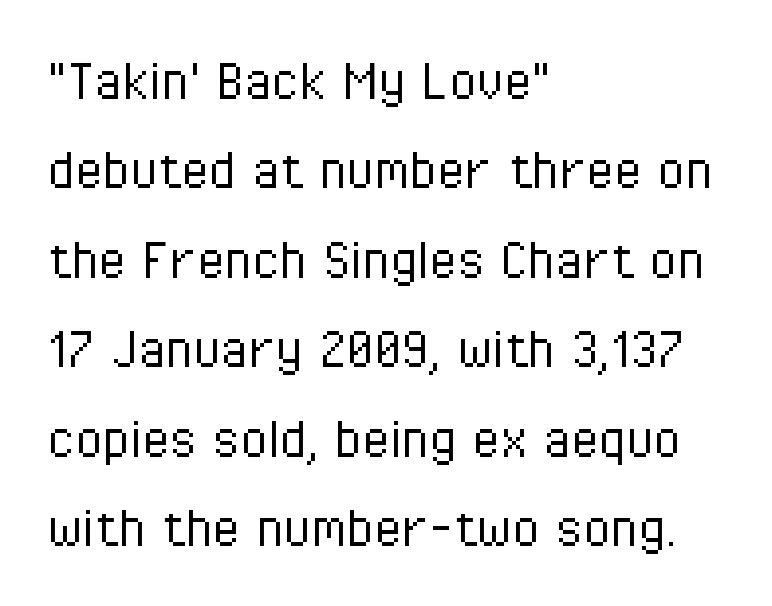
Q: Is the text bold? A: No.
Q: Is the text italic (slanted)? A: No, it is upright.
Q: Is the typeface a serif or a sans-serif typeface? A: Sans-serif.
Q: Is the text underlined? A: No.
Q: How is the paragraph aligned? A: Left-aligned.
Q: Is the spacing between letters normal or unusually wide? A: Normal.
Q: Is the spacing between lines tight, normal or loose? A: Normal.
Q: Width (condensed, normal, or wide)? A: Condensed.
Q: Stroke contrast? A: Low.
Q: x-height? A: Medium.
Q: Monospaced? A: No.
